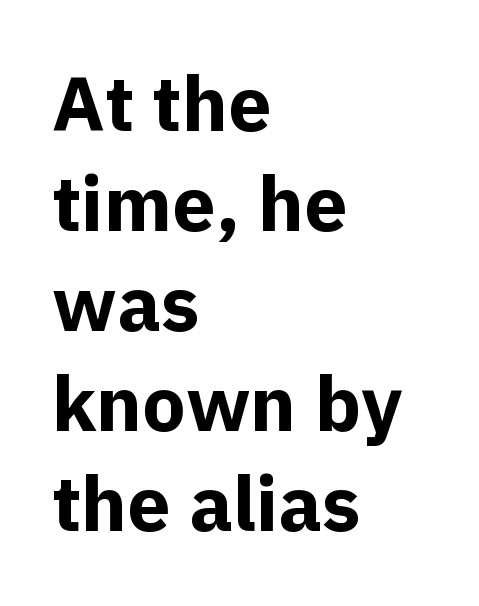
{"serif": "no", "italic": "no", "bold": "yes", "weight": "bold", "width": "normal", "x_height": "medium", "monospaced": "no", "underline": "no", "align": "left", "line_spacing": "normal", "line_spacing_ratio": 1.3, "letter_spacing": "normal", "letter_spacing_em": 0.0, "glyph_px": 77}
